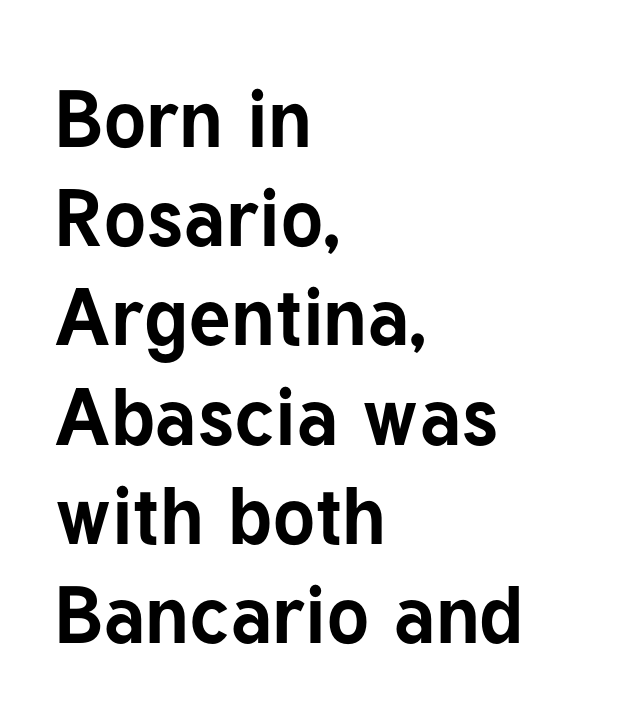
Q: Is the text bold? A: Yes.
Q: Is the text italic (slanted)? A: No, it is upright.
Q: Is the typeface a serif or a sans-serif typeface? A: Sans-serif.
Q: Is the text underlined? A: No.
Q: How is the paragraph aligned? A: Left-aligned.
Q: Is the spacing between letters normal or unusually wide? A: Normal.
Q: Width (condensed, normal, or wide)? A: Normal.
Q: Stroke contrast? A: Low.
Q: x-height? A: Medium.
Q: Monospaced? A: No.
